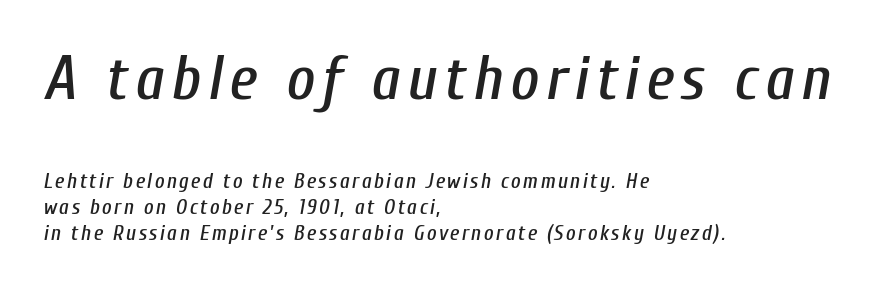
The image shows 62 px condensed type, italic (leaning right); set left-aligned, line spacing 1.23x, not underlined; the first (top) block is 2.95x larger; low stroke contrast and a medium x-height.
